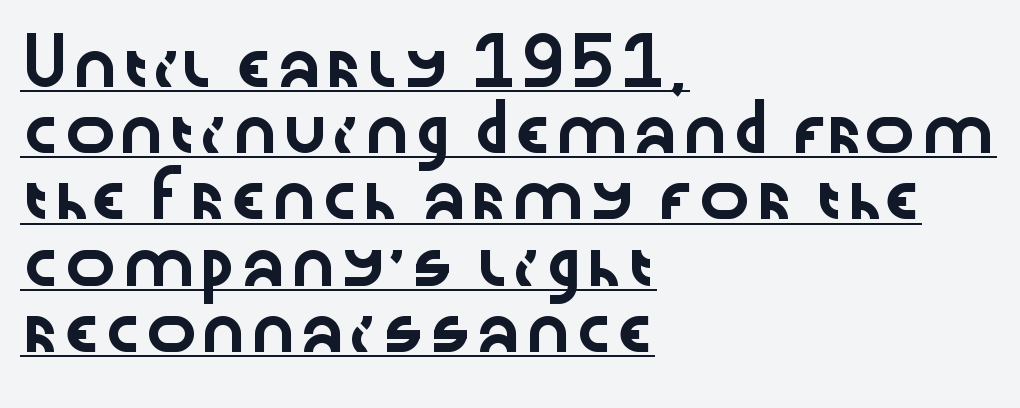
The image shows 43 px wide sans-serif type, upright; set left-aligned, normal line spacing (1.54x), normal letter spacing, underlined; low stroke contrast and a medium x-height.
